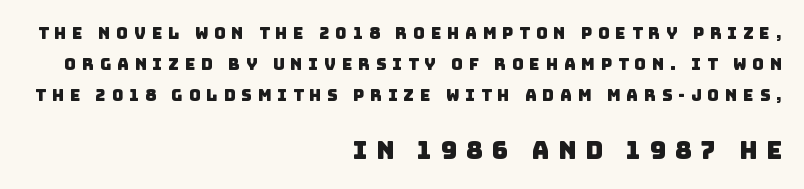
{"underline": "no", "align": "right", "line_spacing": "loose", "line_spacing_ratio": 1.93, "letter_spacing": "wide", "letter_spacing_em": 0.37, "larger_block": "second", "size_ratio": 1.5, "glyph_px": 24}
